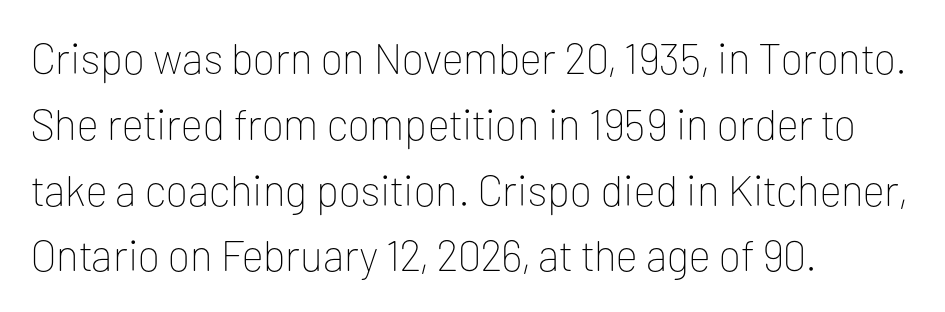
{"serif": "no", "italic": "no", "bold": "no", "weight": "thin", "width": "normal", "stroke_contrast": "low", "x_height": "medium", "monospaced": "no", "underline": "no", "align": "left", "line_spacing": "normal", "line_spacing_ratio": 1.53, "letter_spacing": "normal", "letter_spacing_em": 0.0, "glyph_px": 43}
